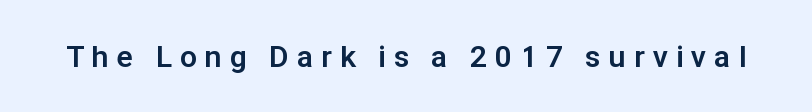
The image shows 30 px bold sans-serif type, upright; set unusually wide letter spacing (+0.28 em), not underlined; low stroke contrast and a medium x-height.
